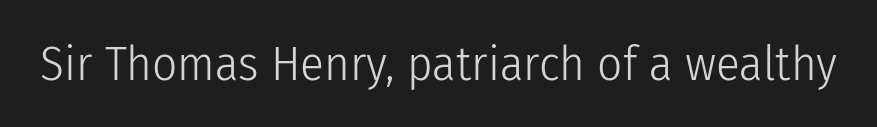
Here the designer chose a conventional face with non-uniform glyph widths. Regarding serifs, this sample does without them. The letters sit at their default tracking, neither squeezed nor spread. The words here are not underlined. This is roman type, the default non-slanted kind. The face looks like a standard text weight, possibly lighter.
